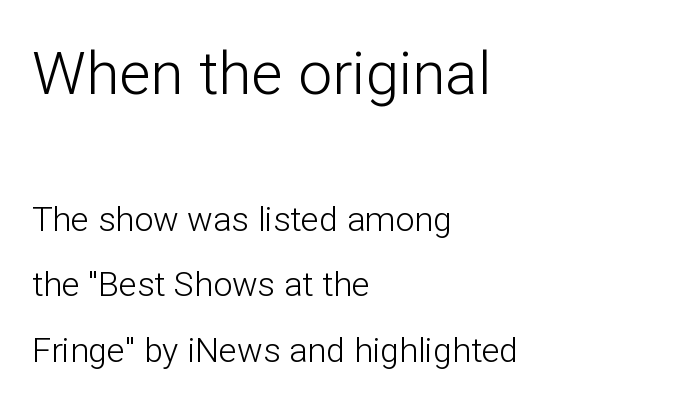
Q: Is the text bold? A: No.
Q: Is the text italic (slanted)? A: No, it is upright.
Q: Is the typeface a serif or a sans-serif typeface? A: Sans-serif.
Q: Is the text underlined? A: No.
Q: How is the paragraph aligned? A: Left-aligned.
Q: Is the spacing between letters normal or unusually wide? A: Normal.
Q: Is the spacing between lines tight, normal or loose? A: Loose.
Q: Which block of text is set in a larger size, the first (top) or the second (bottom)? A: The first (top) one.
Q: Width (condensed, normal, or wide)? A: Normal.
Q: Stroke contrast? A: Low.
Q: x-height? A: Medium.
Q: Monospaced? A: No.
